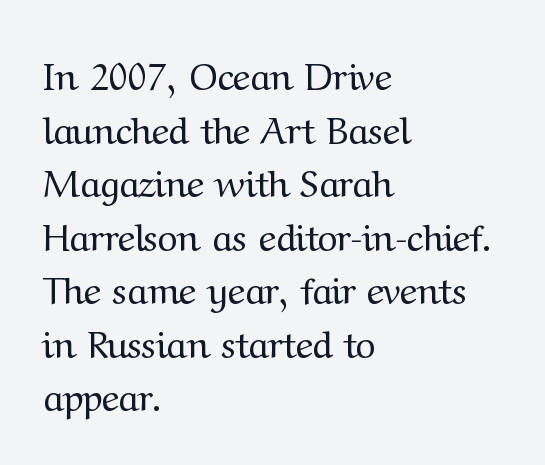
{"serif": "yes", "italic": "no", "bold": "no", "weight": "regular", "width": "normal", "stroke_contrast": "medium", "x_height": "medium", "monospaced": "no", "underline": "no", "align": "left", "line_spacing": "normal", "line_spacing_ratio": 1.41, "letter_spacing": "normal", "letter_spacing_em": 0.0, "glyph_px": 38}
